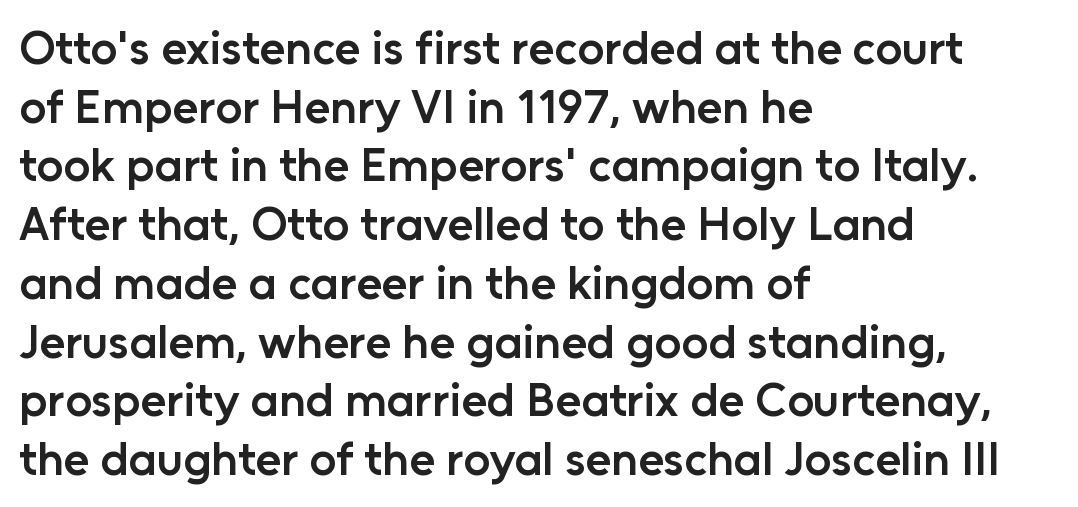
{"serif": "no", "italic": "no", "bold": "semi", "weight": "semibold", "width": "normal", "stroke_contrast": "low", "x_height": "medium", "monospaced": "no", "underline": "no", "align": "left", "line_spacing": "normal", "line_spacing_ratio": 1.25, "letter_spacing": "normal", "letter_spacing_em": 0.0, "glyph_px": 47}
